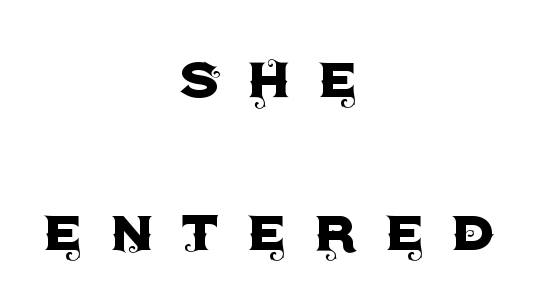
The space directly below the letters is spotless. Teacher's note: observe the equal gaps on both sides — that is centered alignment. This is roman type, the default non-slanted kind. The glyphs in this specimen are sans serif. Someone cranked the tracking dial way up on this one. Think of a printed novel: that variable character pitch is what you see here.
